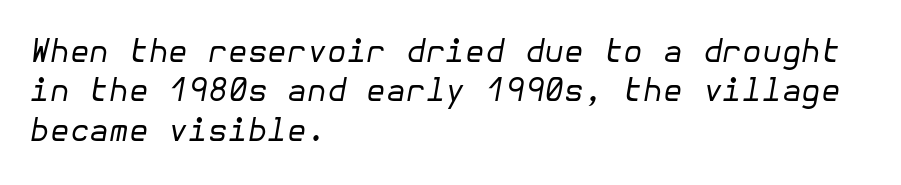
The passage shown leans; its letterforms are oblique. Teacher's note: observe the even left margin — that is flush-left alignment. Check under the words: just untouched page. The font is comparable to plain body text, perhaps lighter. Look at the tracking — it's just the regular setting, nothing added.
